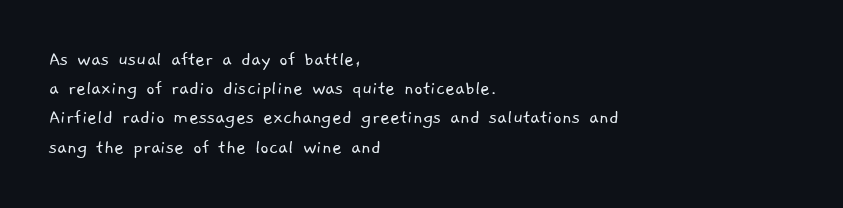
{"bold": "no", "underline": "no", "align": "left", "line_spacing": "normal", "line_spacing_ratio": 1.39, "letter_spacing": "normal", "letter_spacing_em": 0.0, "glyph_px": 21}
